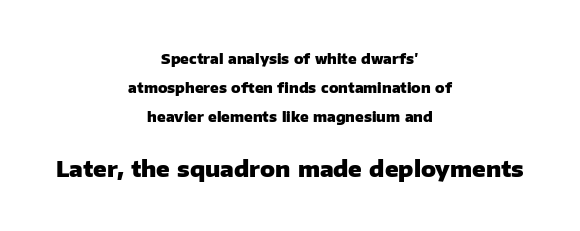
The image shows 22 px bold type, upright; set centered, loose line spacing (2.07x), normal letter spacing, not underlined; the second (bottom) block is 1.57x larger.
